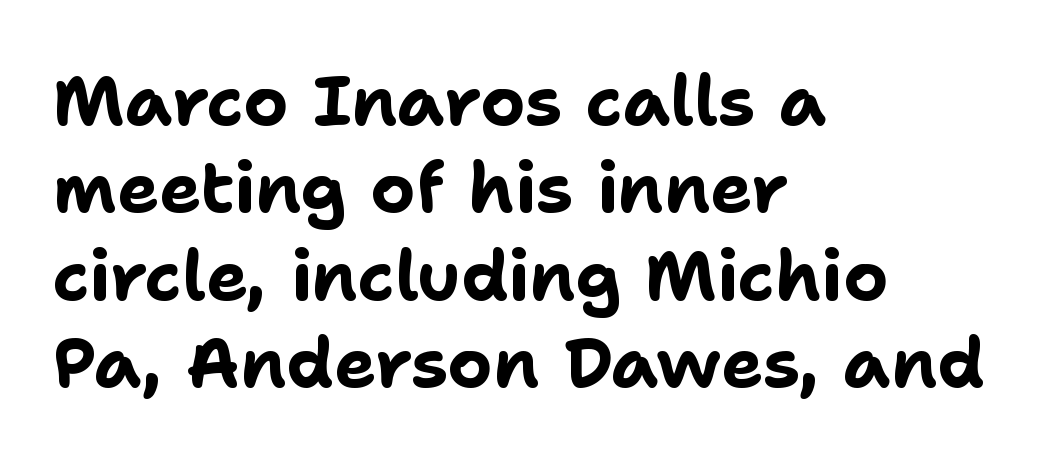
Serifs: no, the terminals of the letterforms are clean. Inter-character spacing is left at the font's built-in metrics. Reading down the column, the eye jumps a familiar distance to each next line. Thick stems and heavy bowls — unmistakably bold.
